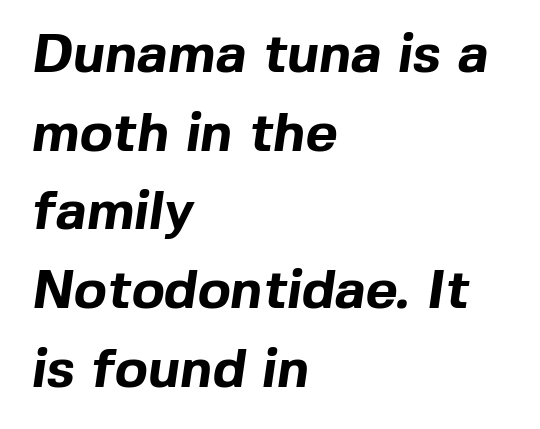
{"serif": "no", "bold": "yes", "weight": "bold", "width": "normal", "x_height": "medium", "monospaced": "no", "underline": "no", "align": "left", "line_spacing": "normal", "line_spacing_ratio": 1.43, "letter_spacing": "normal", "letter_spacing_em": 0.0, "glyph_px": 55}
